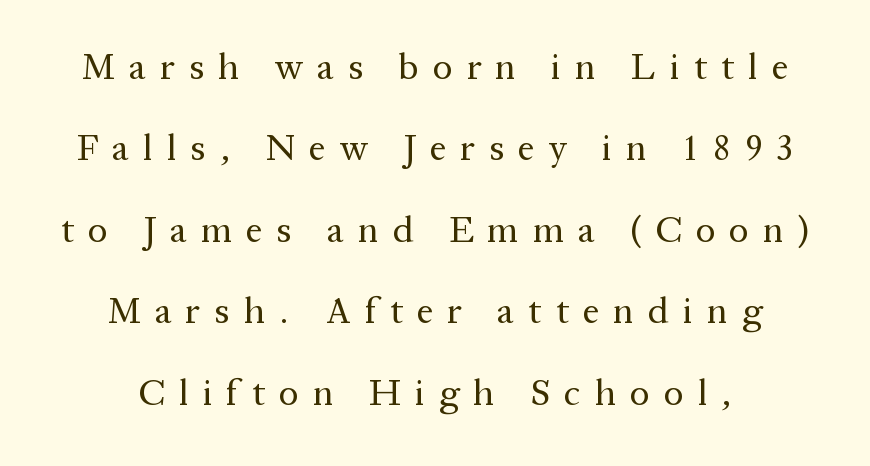
The image shows 37 px regular-weight serif type, upright; set loose line spacing (2.2x), unusually wide letter spacing (+0.38 em), not underlined; medium stroke contrast and a medium x-height.
